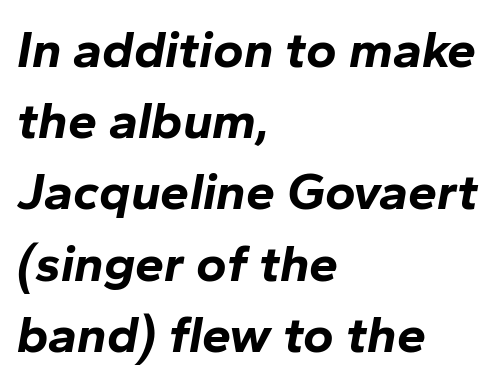
The typesetter chose a ragged-right arrangement here. The specimen reads as italic at a glance. Whoever set this chose a conventional vertical rhythm. Nobody touched the tracking dial on this one. Unmarked baselines from the first word to the last. These lines are rendered in a variable-pitch font.
